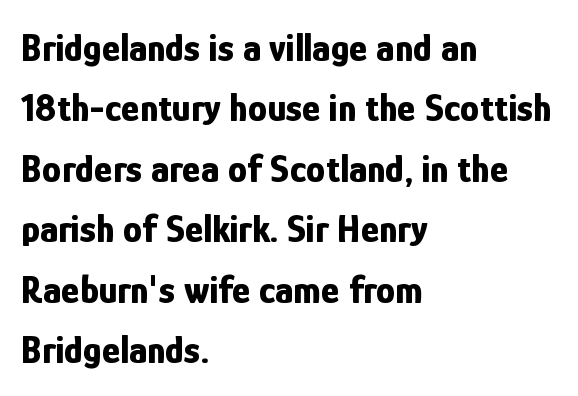
The image shows 39 px bold, condensed sans-serif type, upright; set left-aligned, normal line spacing (1.55x), normal letter spacing, not underlined; low stroke contrast and a medium x-height.
